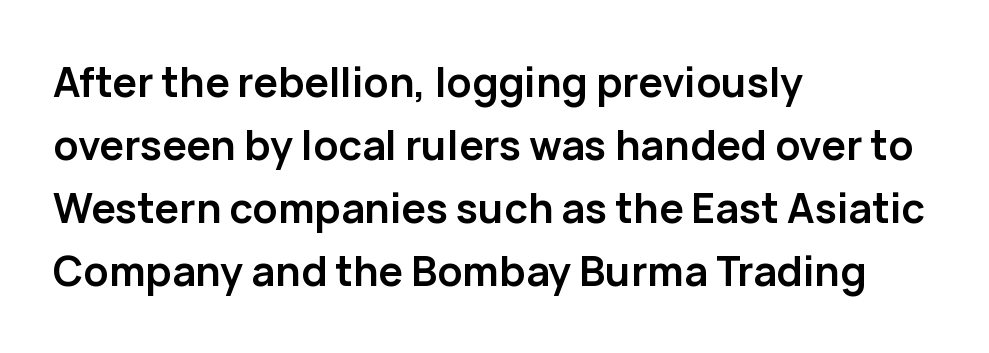
The image shows 41 px semibold sans-serif type, upright; set left-aligned, normal line spacing (1.54x), normal letter spacing, not underlined; low stroke contrast and a medium x-height.
